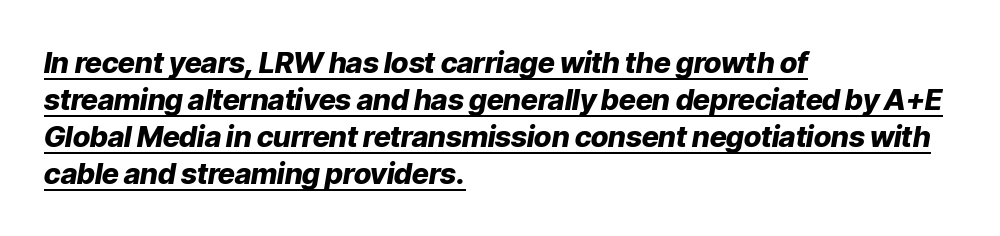
Q: Is the text bold? A: Yes.
Q: Is the text italic (slanted)? A: Yes, it leans right by about 9 degrees.
Q: Is the text underlined? A: Yes.
Q: How is the paragraph aligned? A: Left-aligned.
Q: Is the spacing between letters normal or unusually wide? A: Normal.
Q: Is the spacing between lines tight, normal or loose? A: Normal.
Q: Width (condensed, normal, or wide)? A: Normal.
Q: Stroke contrast? A: Low.
Q: x-height? A: Medium.
Q: Monospaced? A: No.
